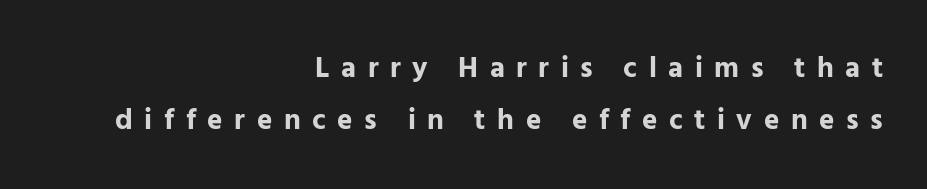
{"serif": "no", "italic": "no", "bold": "yes", "weight": "bold", "width": "normal", "stroke_contrast": "low", "x_height": "medium", "monospaced": "no", "underline": "no", "align": "right", "line_spacing_ratio": 1.81, "letter_spacing": "wide", "letter_spacing_em": 0.4, "glyph_px": 29}
